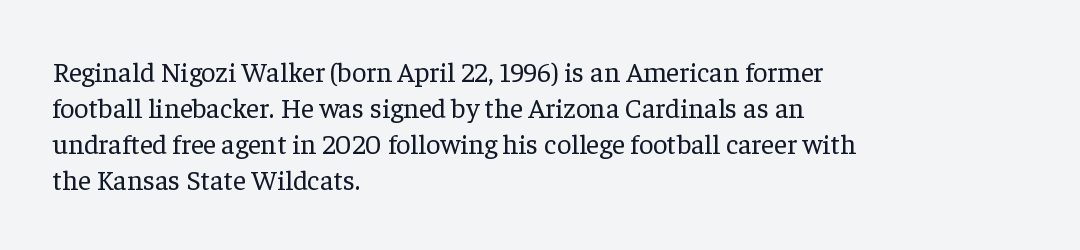
Q: Is the text bold? A: No.
Q: Is the text italic (slanted)? A: No, it is upright.
Q: Is the typeface a serif or a sans-serif typeface? A: Serif.
Q: Is the text underlined? A: No.
Q: How is the paragraph aligned? A: Left-aligned.
Q: Is the spacing between letters normal or unusually wide? A: Normal.
Q: Is the spacing between lines tight, normal or loose? A: Normal.
Q: Width (condensed, normal, or wide)? A: Normal.
Q: Stroke contrast? A: Low.
Q: x-height? A: Medium.
Q: Monospaced? A: No.
